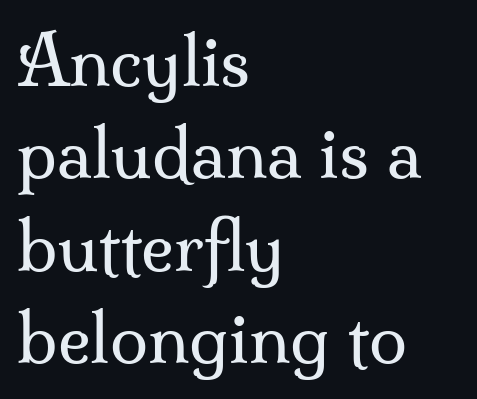
Between one letter and the next there's only the usual sliver of space. Lines of text with bare space underneath. Letters have the restrained weight of plain body copy at most. Horizontally, the lines are justified to the leading edge only. The vertical gap from one line to the next is medium.
